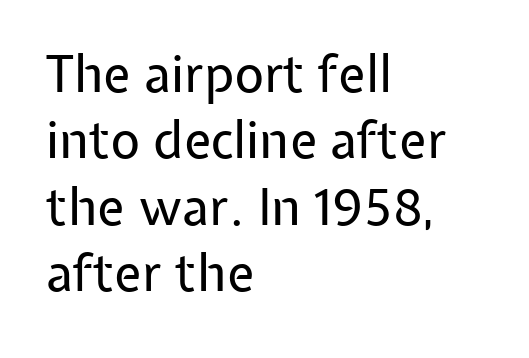
The image shows 51 px regular-weight sans-serif type, upright; set left-aligned, normal line spacing (1.3x), normal letter spacing, not underlined; low stroke contrast and a medium x-height.
